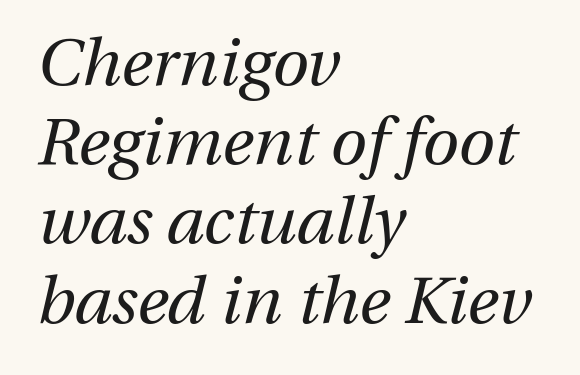
Weight: not bold — regular or lighter. Style check: oblique. Here the designer chose a conventional face with non-uniform glyph widths. All the whitespace from short lines collects on the right.
